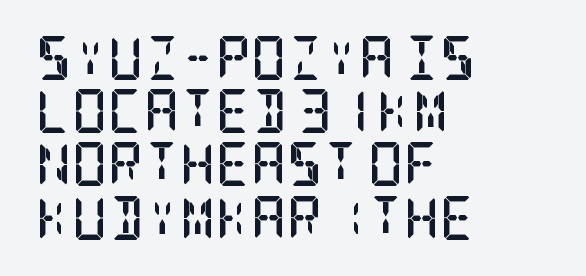
Q: Is the text bold? A: Yes.
Q: Is the text italic (slanted)? A: No, it is upright.
Q: Is the typeface a serif or a sans-serif typeface? A: Serif.
Q: Is the text underlined? A: No.
Q: How is the paragraph aligned? A: Left-aligned.
Q: Is the spacing between letters normal or unusually wide? A: Normal.
Q: Width (condensed, normal, or wide)? A: Condensed.
Q: Stroke contrast? A: Low.
Q: x-height? A: Large.
